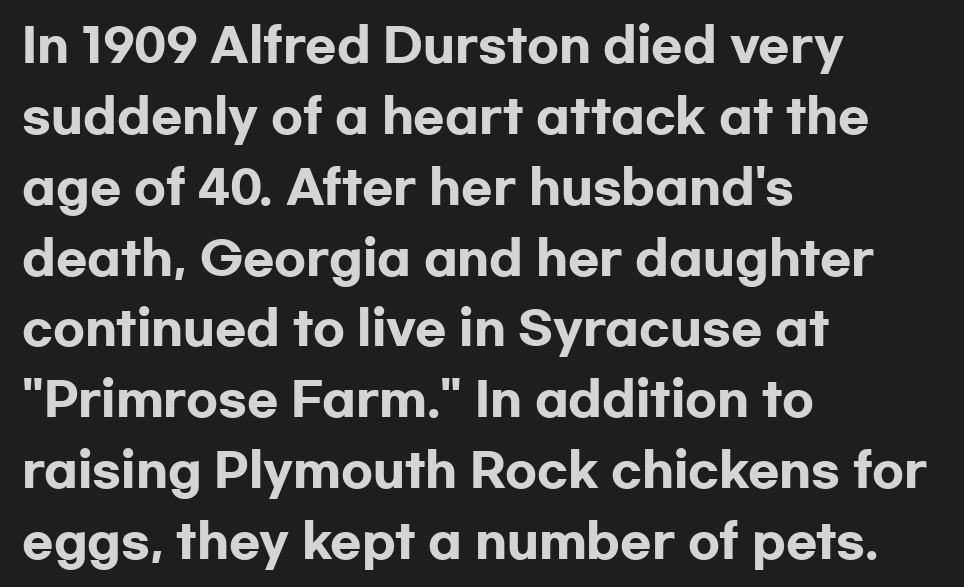
The image shows 46 px heavy, wide sans-serif type, upright; set left-aligned, normal line spacing (1.54x), normal letter spacing, not underlined; low stroke contrast and a medium x-height.
